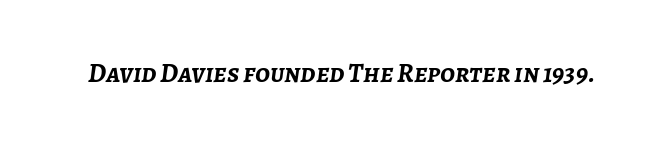
Slant detected: the letters are inclined. The passage shown has conventional tracking throughout. Each glyph is drawn with heavy, bold strokes. A clean baseline with only descenders dipping below it.
